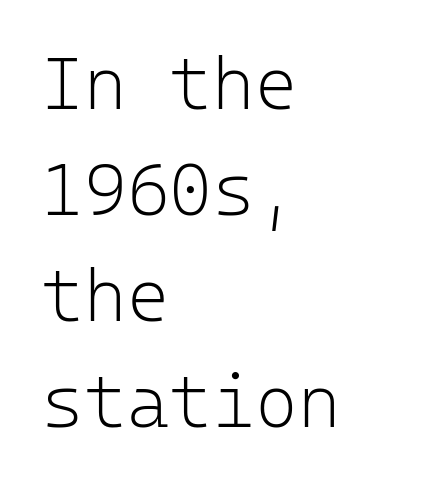
The image shows 73 px light sans-serif type, upright, monospaced; set left-aligned, normal line spacing (1.45x), normal letter spacing, not underlined; low stroke contrast and a medium x-height.
